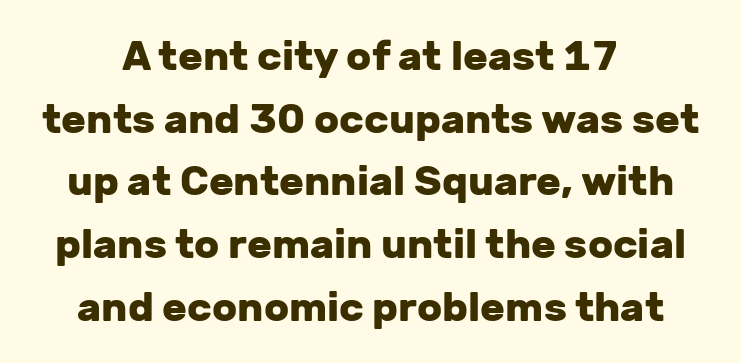
The letters are bold, with thick, heavy strokes. Regarding leading, the lines here are spaced in the standard way. Are there feet on the stems? There aren't — it's a sans. One-word summary of the alignment: center.
